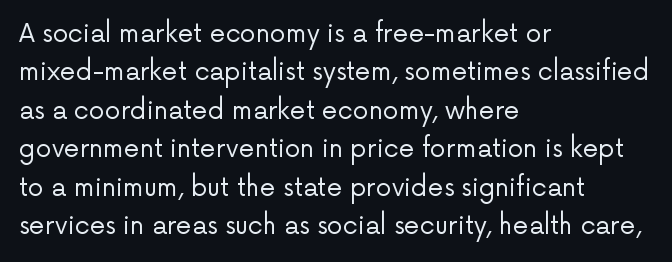
This sample uses an upright cut, with every glyph sitting square on the baseline. The string is rendered with underlining switched off. Tracking value appears to be zero — textbook default spacing. The lines in this sample share a left origin and differ only in where they stop. Vertical spacing — default.
